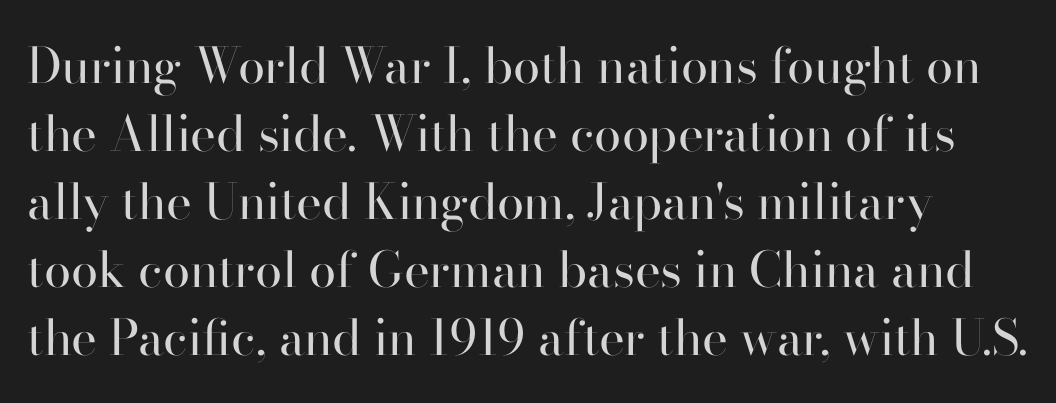
{"serif": "yes", "italic": "no", "bold": "no", "weight": "regular", "width": "normal", "stroke_contrast": "high", "x_height": "small", "monospaced": "no", "underline": "no", "line_spacing": "normal", "line_spacing_ratio": 1.39, "letter_spacing": "normal", "letter_spacing_em": 0.0, "glyph_px": 49}
